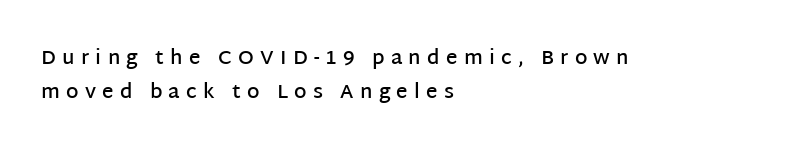
{"italic": "no", "bold": "semi", "underline": "no", "align": "left", "line_spacing": "normal", "line_spacing_ratio": 1.69, "letter_spacing": "wide", "letter_spacing_em": 0.31, "glyph_px": 20}
